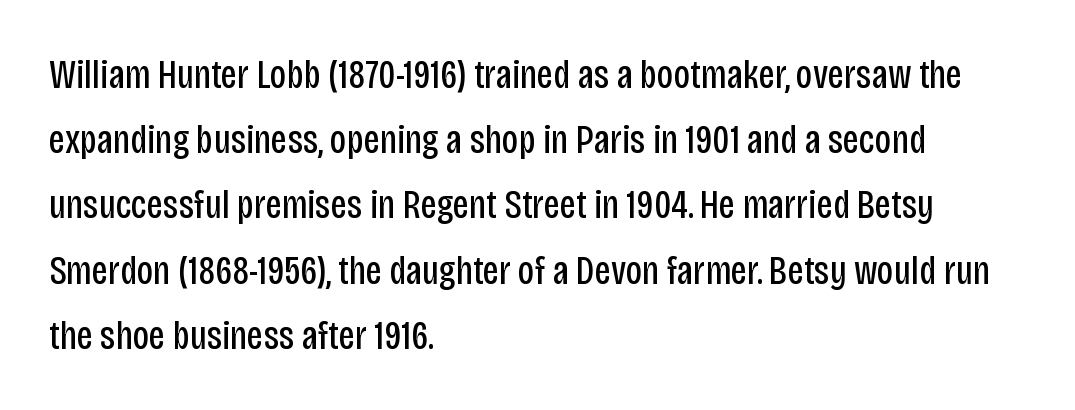
Q: Is the text bold? A: No.
Q: Is the text italic (slanted)? A: No, it is upright.
Q: Is the typeface a serif or a sans-serif typeface? A: Sans-serif.
Q: Is the text underlined? A: No.
Q: How is the paragraph aligned? A: Left-aligned.
Q: Is the spacing between letters normal or unusually wide? A: Normal.
Q: Is the spacing between lines tight, normal or loose? A: Normal.
Q: Width (condensed, normal, or wide)? A: Condensed.
Q: Stroke contrast? A: Low.
Q: x-height? A: Large.
Q: Monospaced? A: No.
